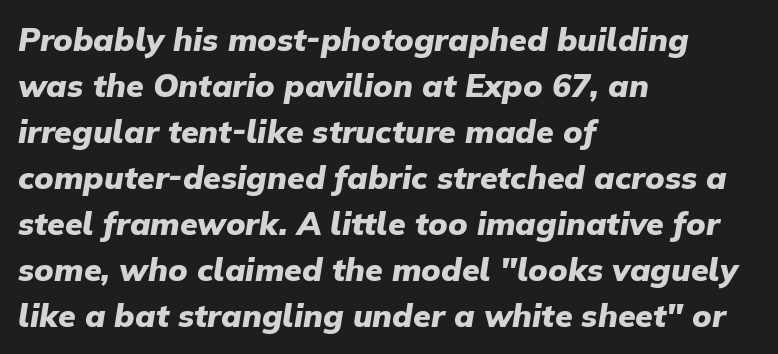
Q: Is the text bold? A: Yes.
Q: Is the text italic (slanted)? A: Yes, it leans right by about 9 degrees.
Q: Is the text underlined? A: No.
Q: How is the paragraph aligned? A: Left-aligned.
Q: Is the spacing between letters normal or unusually wide? A: Normal.
Q: Is the spacing between lines tight, normal or loose? A: Normal.
Q: Width (condensed, normal, or wide)? A: Normal.
Q: Stroke contrast? A: Low.
Q: x-height? A: Medium.
Q: Monospaced? A: No.
